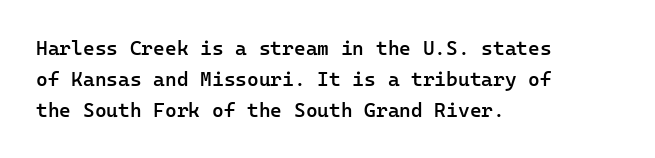
Q: Is the text bold? A: Semi-bold.
Q: Is the text italic (slanted)? A: No, it is upright.
Q: Is the text underlined? A: No.
Q: How is the paragraph aligned? A: Left-aligned.
Q: Is the spacing between letters normal or unusually wide? A: Normal.
Q: Is the spacing between lines tight, normal or loose? A: Normal.
